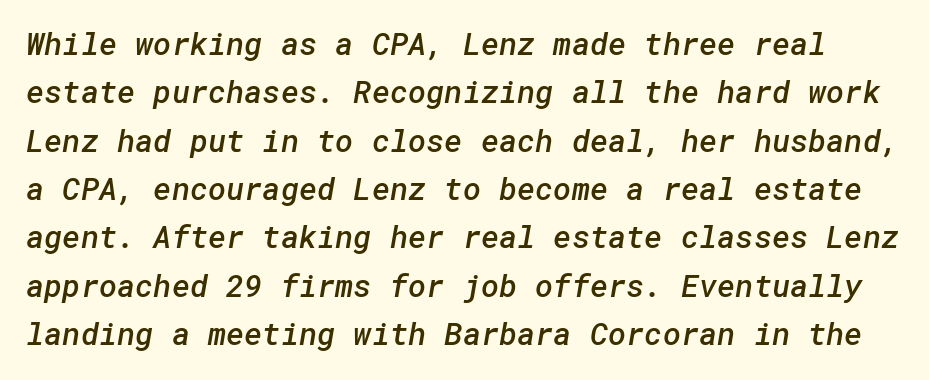
Q: Is the text bold? A: Semi-bold.
Q: Is the typeface a serif or a sans-serif typeface? A: Sans-serif.
Q: Is the text underlined? A: No.
Q: Is the spacing between letters normal or unusually wide? A: Normal.
Q: Is the spacing between lines tight, normal or loose? A: Normal.
Q: Width (condensed, normal, or wide)? A: Normal.
Q: Stroke contrast? A: Low.
Q: x-height? A: Medium.
